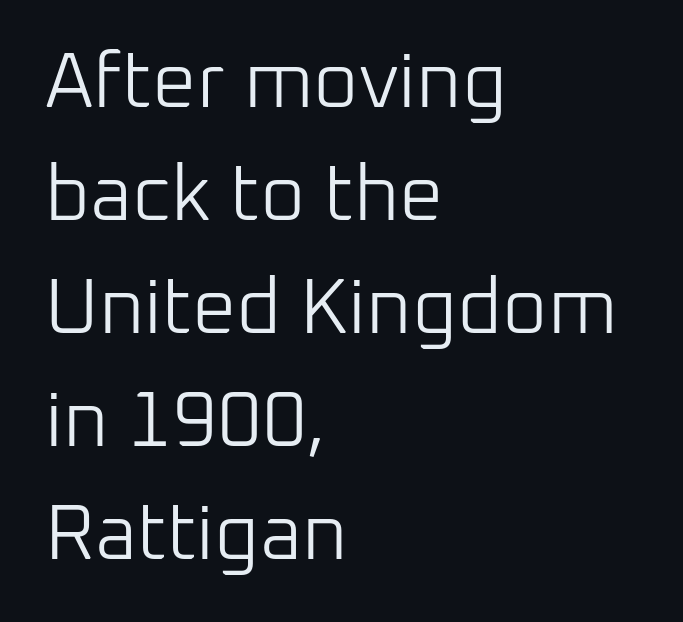
Q: Is the text bold? A: No.
Q: Is the text italic (slanted)? A: No, it is upright.
Q: Is the typeface a serif or a sans-serif typeface? A: Sans-serif.
Q: Is the text underlined? A: No.
Q: How is the paragraph aligned? A: Left-aligned.
Q: Is the spacing between letters normal or unusually wide? A: Normal.
Q: Is the spacing between lines tight, normal or loose? A: Normal.
Q: Width (condensed, normal, or wide)? A: Normal.
Q: Stroke contrast? A: Low.
Q: x-height? A: Medium.
Q: Monospaced? A: No.
